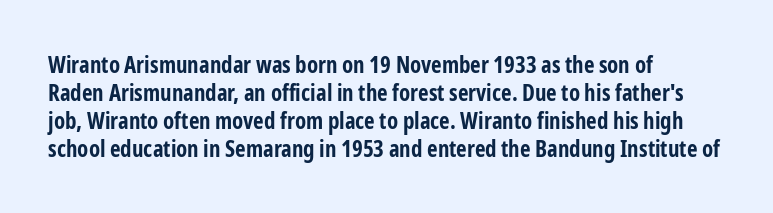
The image shows 23 px bold type, upright; set left-aligned, line spacing 1.22x, normal letter spacing, not underlined.
